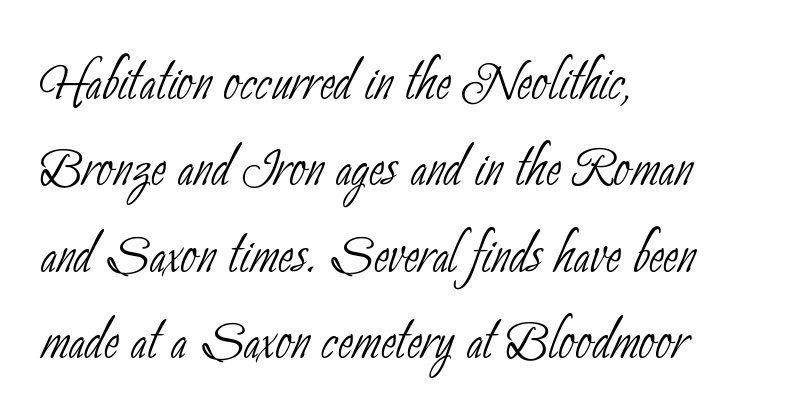
The rendering uses natural spacing where letterforms have individual widths. Weight: in the light-to-regular range. The type is set solid horizontally, with unmodified tracking. The rag falls on the right side of this text block. You can tell from the bare stems that sans-serif type was used.
